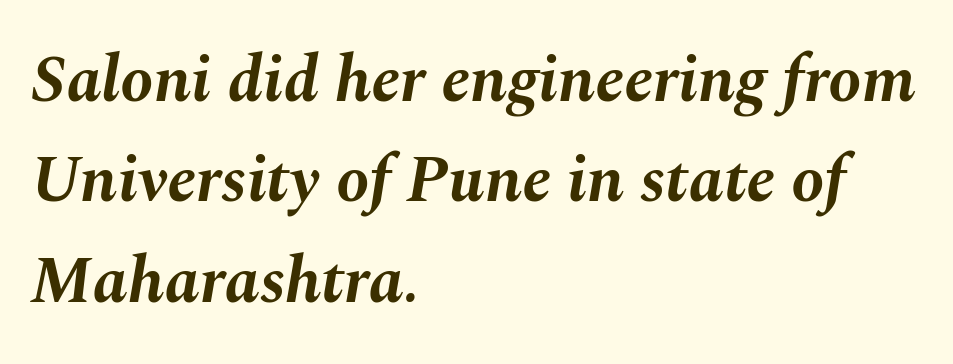
{"italic": "yes", "lean": "right", "slant_degrees": 10, "bold": "yes", "weight": "bold", "width": "normal", "stroke_contrast": "medium", "x_height": "medium", "monospaced": "no", "underline": "no", "align": "left", "line_spacing": "normal", "line_spacing_ratio": 1.52, "letter_spacing": "normal", "letter_spacing_em": 0.0, "glyph_px": 66}
